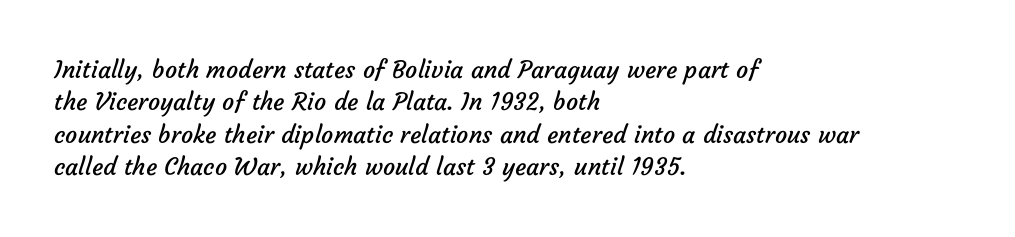
Just letters on the line, the space beneath them empty. Leading matches the norm, producing a regular column. Glyph-to-glyph distance matches everyday printed text. Left-aligned paragraph, ragged on the right. The cut favours lightness, reaching ordinary text weight at its darkest.
